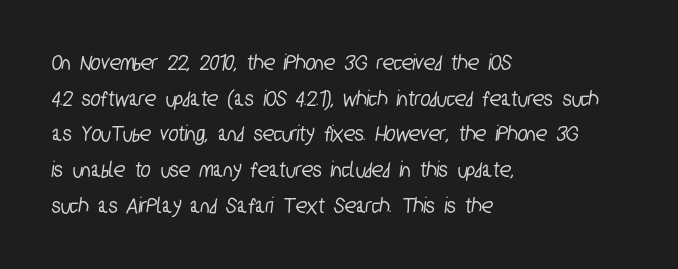
One-word summary of the alignment: left. The face used here is rendered with its standard letterfit. Does the leading feel generous? No, just average. Just letters on the line, the space beneath them empty.
